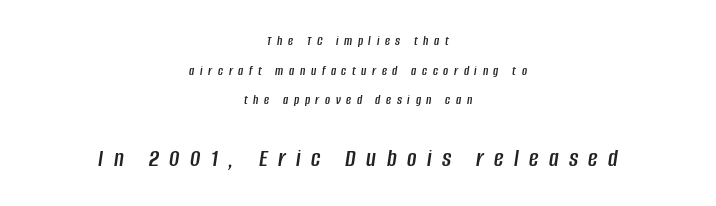
The image shows 26 px text type, italic (leaning right); set centered, loose line spacing (2.12x), unusually wide letter spacing (+0.4 em), not underlined; the second (bottom) block is 1.86x larger.
